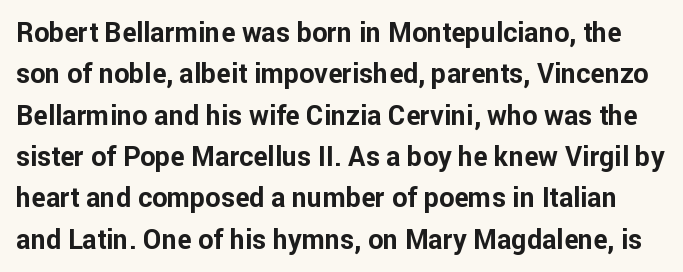
{"italic": "no", "bold": "yes", "underline": "no", "line_spacing": "normal", "line_spacing_ratio": 1.53, "letter_spacing": "normal", "letter_spacing_em": 0.0, "glyph_px": 27}
